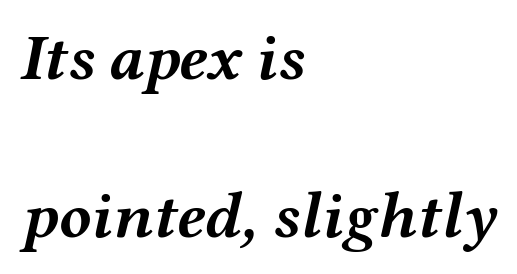
The font is running at its bold setting. What stands out about the letter spacing? Nothing — it is the standard amount. In terms of leading, this rendering errs on the spacious side. Alignment: flush left. Does the lettering tilt? It does — this is italic.
